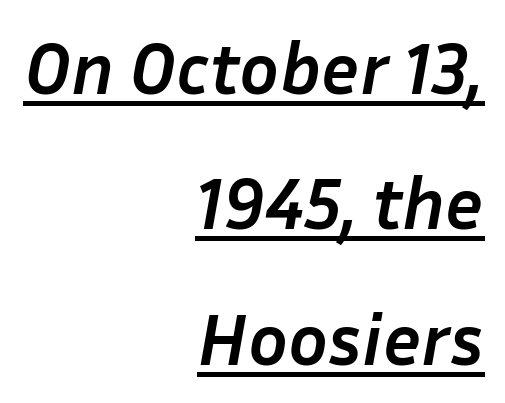
The image shows 74 px semibold type, italic (leaning right); set right-aligned, line spacing 1.83x, normal letter spacing, underlined; low stroke contrast and a medium x-height.
